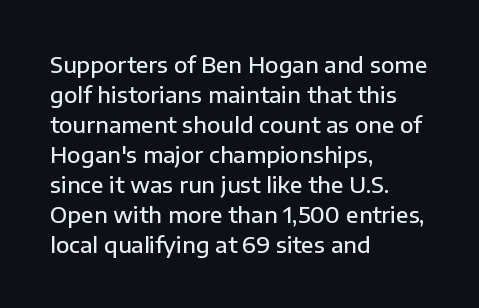
The image shows 22 px text type, upright; set left-aligned, normal line spacing (1.36x), normal letter spacing, not underlined.
